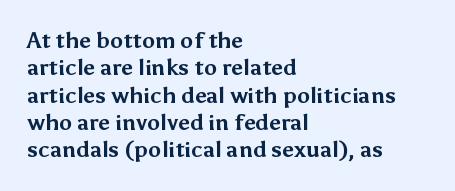
The image shows 22 px bold type, upright; set left-aligned, line spacing 1.24x, normal letter spacing, not underlined.
